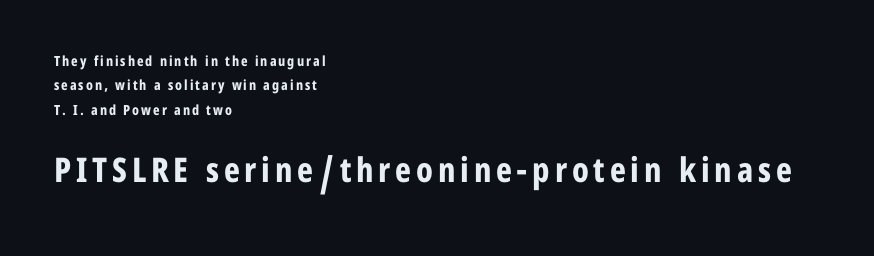
{"serif": "no", "italic": "no", "bold": "yes", "weight": "bold", "width": "condensed", "stroke_contrast": "low", "x_height": "medium", "monospaced": "no", "underline": "no", "align": "left", "line_spacing_ratio": 1.74, "larger_block": "second", "size_ratio": 2.43, "glyph_px": 34}
